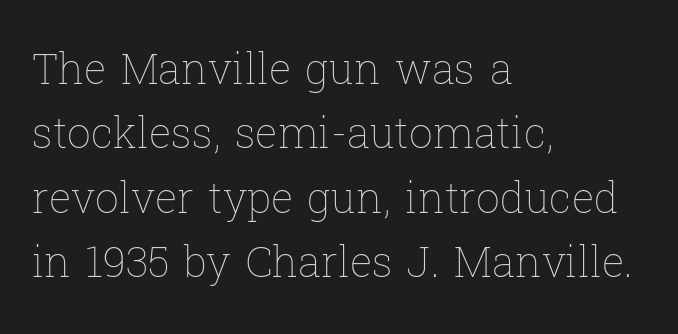
The image shows 42 px thin type, upright; set left-aligned, normal line spacing (1.53x), normal letter spacing, not underlined; low stroke contrast and a medium x-height.
